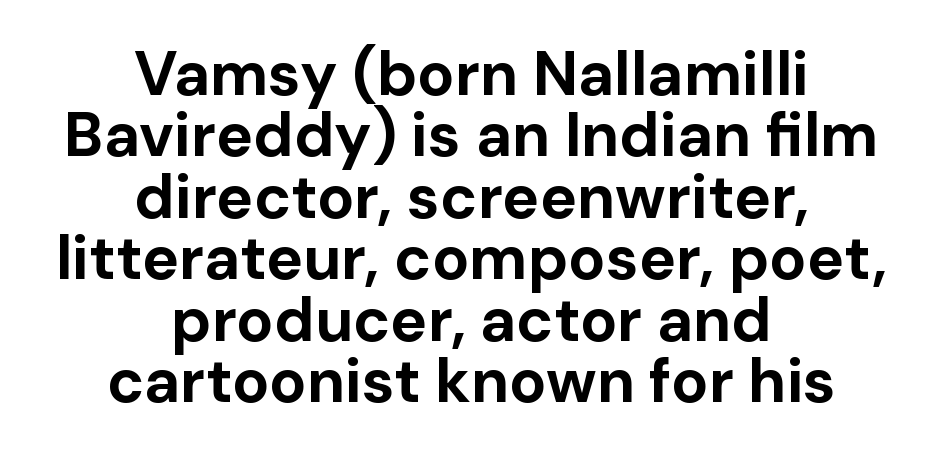
{"serif": "no", "italic": "no", "bold": "yes", "weight": "bold", "width": "normal", "stroke_contrast": "low", "x_height": "medium", "monospaced": "no", "underline": "no", "align": "center", "line_spacing": "tight", "line_spacing_ratio": 0.99, "letter_spacing": "normal", "letter_spacing_em": 0.0, "glyph_px": 62}
